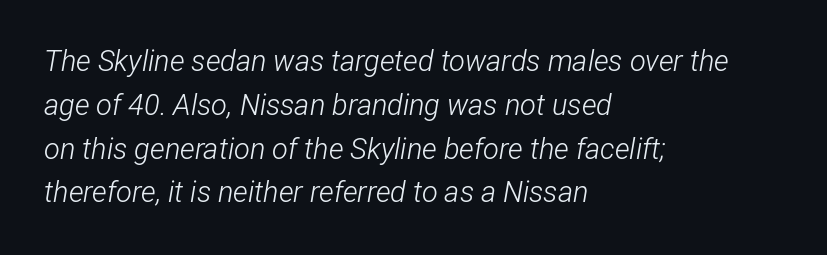
{"italic": "yes", "lean": "right", "slant_degrees": 12, "bold": "no", "weight": "light", "width": "condensed", "stroke_contrast": "low", "x_height": "medium", "monospaced": "no", "underline": "no", "align": "left", "line_spacing": "normal", "line_spacing_ratio": 1.51, "letter_spacing": "normal", "letter_spacing_em": 0.0, "glyph_px": 29}
